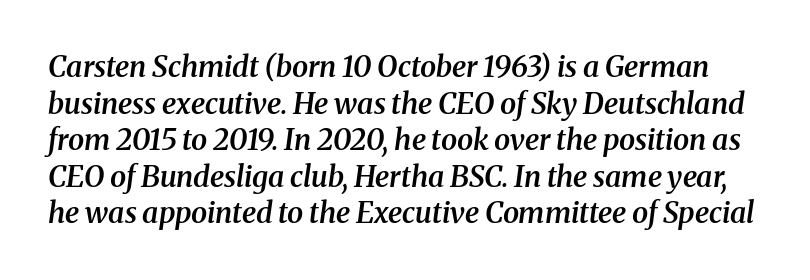
Q: Is the text bold? A: Semi-bold.
Q: Is the text italic (slanted)? A: Yes, it leans right by about 8 degrees.
Q: Is the typeface a serif or a sans-serif typeface? A: Serif.
Q: Is the text underlined? A: No.
Q: Is the spacing between letters normal or unusually wide? A: Normal.
Q: Is the spacing between lines tight, normal or loose? A: Normal.
Q: Width (condensed, normal, or wide)? A: Normal.
Q: Stroke contrast? A: Medium.
Q: x-height? A: Medium.
Q: Monospaced? A: No.
